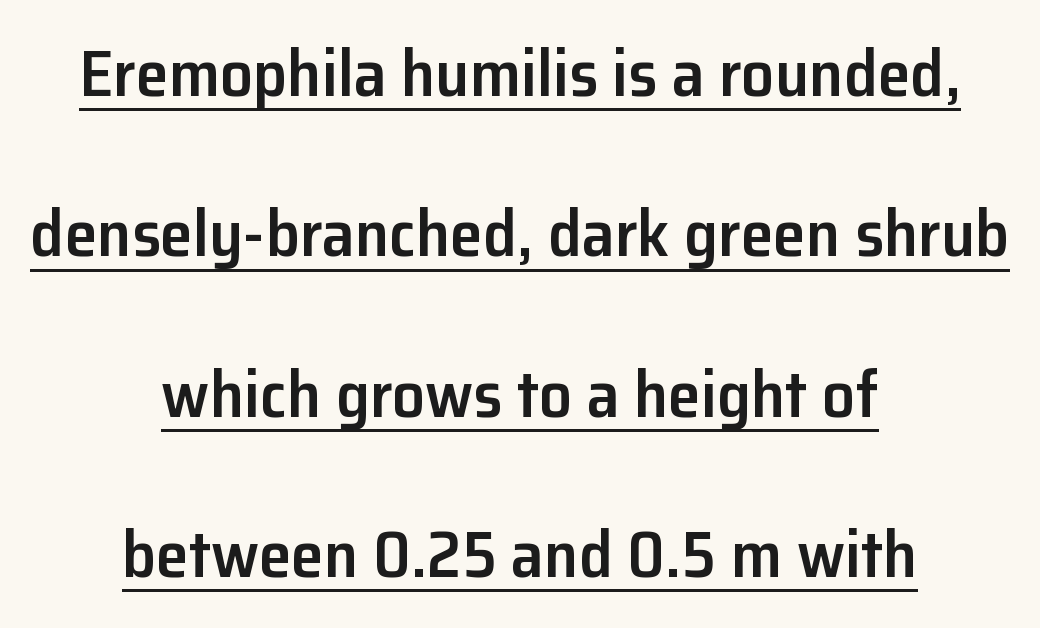
The image shows 66 px semibold sans-serif type, upright; set centered, loose line spacing (2.43x), normal letter spacing, underlined; low stroke contrast and a medium x-height.
